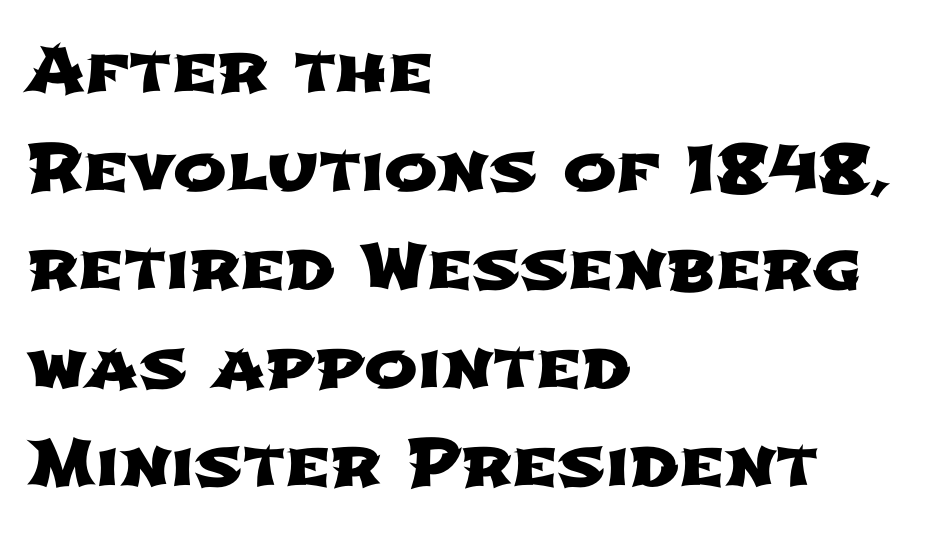
{"serif": "no", "width": "wide", "stroke_contrast": "low", "x_height": "medium", "monospaced": "no", "underline": "no", "align": "left", "line_spacing": "normal", "line_spacing_ratio": 1.54, "letter_spacing": "normal", "letter_spacing_em": 0.0, "glyph_px": 64}
